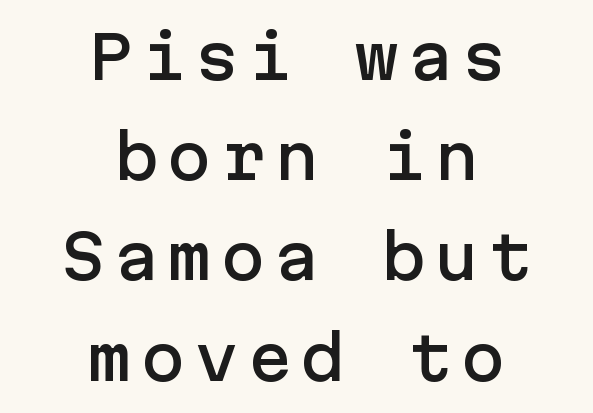
{"serif": "no", "italic": "no", "width": "normal", "stroke_contrast": "low", "x_height": "medium", "underline": "no", "align": "center", "line_spacing": "normal", "line_spacing_ratio": 1.67, "glyph_px": 60}
